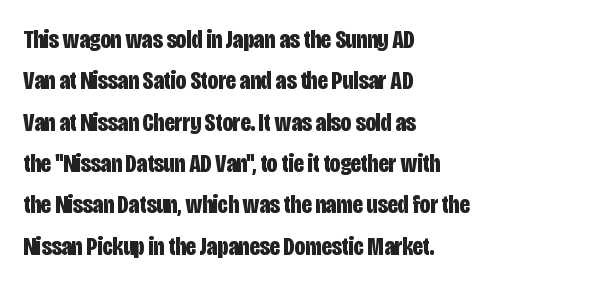
{"italic": "no", "bold": "yes", "underline": "no", "align": "left", "line_spacing": "normal", "line_spacing_ratio": 1.59, "letter_spacing": "normal", "letter_spacing_em": 0.0, "glyph_px": 26}
